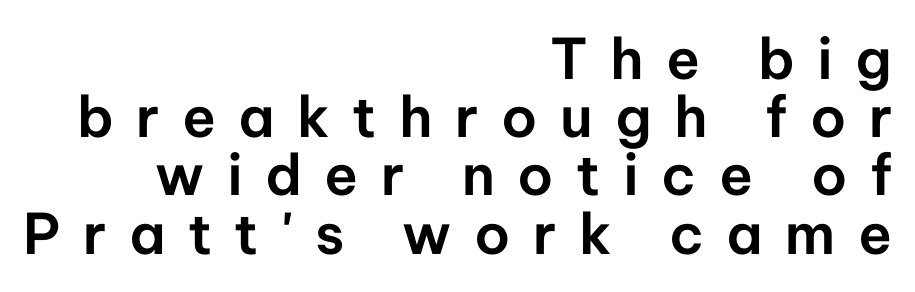
{"serif": "no", "italic": "no", "width": "normal", "stroke_contrast": "low", "x_height": "medium", "monospaced": "no", "underline": "no", "align": "right", "line_spacing": "tight", "line_spacing_ratio": 1.04, "letter_spacing": "wide", "letter_spacing_em": 0.4, "glyph_px": 56}
